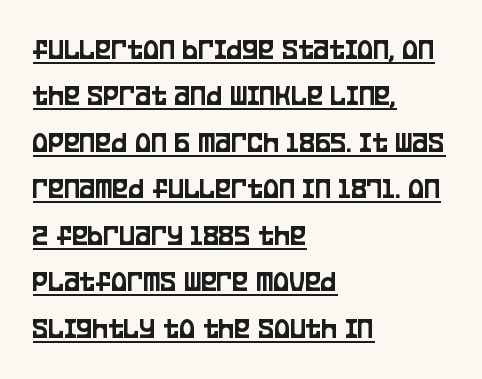
Is there an underline? Yes — a line sits under the letters. Observe the ordinary spacing: letters are neighbours, not strangers. The type sits square on the baseline with zero lean. I'd call this a sans setting — the letters go barefoot.
